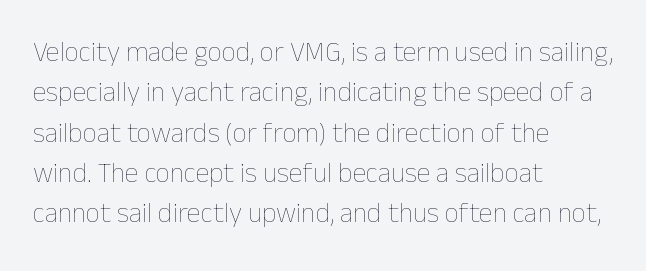
Q: Is the text bold? A: No.
Q: Is the text italic (slanted)? A: No, it is upright.
Q: Is the text underlined? A: No.
Q: How is the paragraph aligned? A: Left-aligned.
Q: Is the spacing between letters normal or unusually wide? A: Normal.
Q: Is the spacing between lines tight, normal or loose? A: Normal.
Q: Width (condensed, normal, or wide)? A: Normal.
Q: Stroke contrast? A: Low.
Q: x-height? A: Medium.
Q: Monospaced? A: No.
